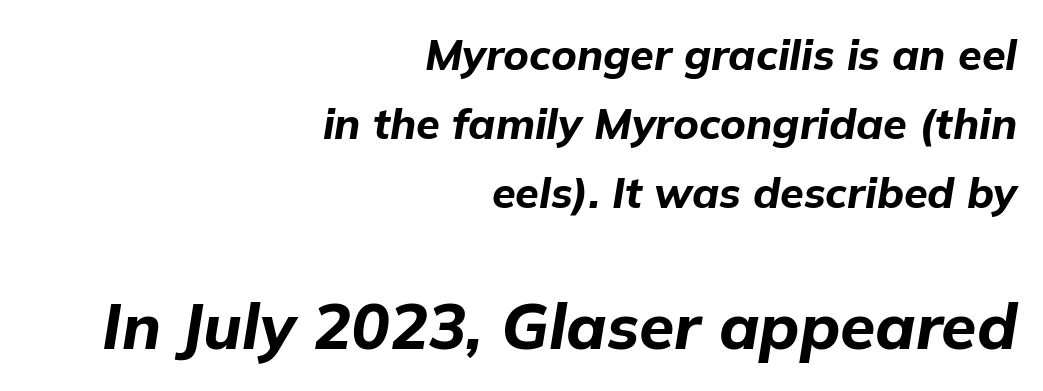
Does the weight exceed regular? Yes, all the way to bold. Observe the ordinary spacing: letters are neighbours, not strangers. These lines are rendered in a variable-pitch font. Clear beneath every line of the passage. The vertical gap from one line to the next is medium.
